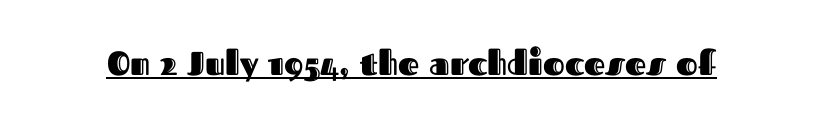
{"italic": "no", "width": "normal", "x_height": "medium", "monospaced": "no", "underline": "yes", "letter_spacing": "normal", "letter_spacing_em": 0.0, "glyph_px": 33}
